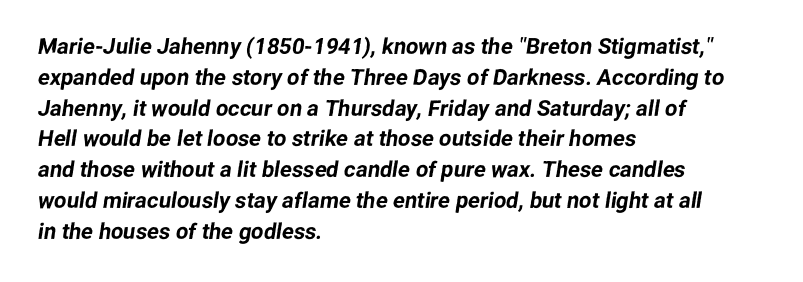
Q: Is the text underlined? A: No.
Q: How is the paragraph aligned? A: Left-aligned.
Q: Is the spacing between letters normal or unusually wide? A: Normal.
Q: Is the spacing between lines tight, normal or loose? A: Normal.
